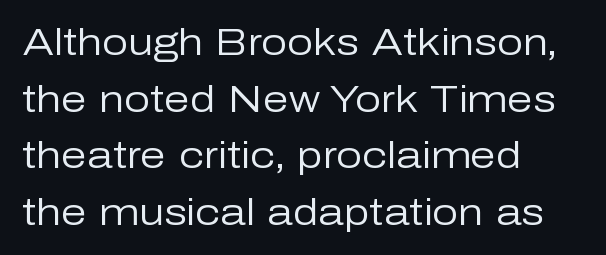
Q: Is the text bold? A: No.
Q: Is the text italic (slanted)? A: No, it is upright.
Q: Is the typeface a serif or a sans-serif typeface? A: Sans-serif.
Q: Is the text underlined? A: No.
Q: How is the paragraph aligned? A: Left-aligned.
Q: Is the spacing between letters normal or unusually wide? A: Normal.
Q: Is the spacing between lines tight, normal or loose? A: Normal.
Q: Width (condensed, normal, or wide)? A: Normal.
Q: Stroke contrast? A: Low.
Q: x-height? A: Medium.
Q: Monospaced? A: No.
